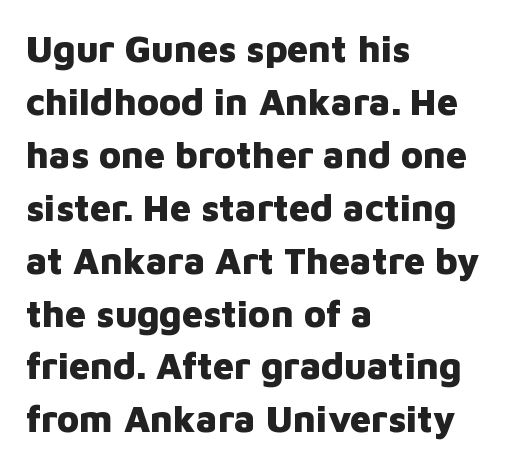
{"serif": "no", "italic": "no", "bold": "yes", "weight": "heavy", "width": "normal", "stroke_contrast": "low", "x_height": "medium", "monospaced": "no", "underline": "no", "align": "left", "line_spacing": "normal", "line_spacing_ratio": 1.43, "letter_spacing": "normal", "letter_spacing_em": 0.0, "glyph_px": 37}
